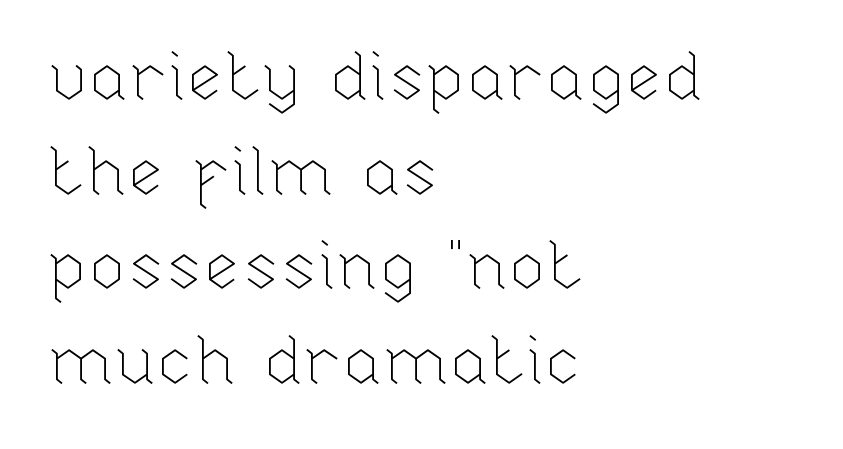
The image shows 68 px thin type, upright; set left-aligned, normal line spacing (1.39x), normal letter spacing, not underlined; low stroke contrast and a medium x-height.
